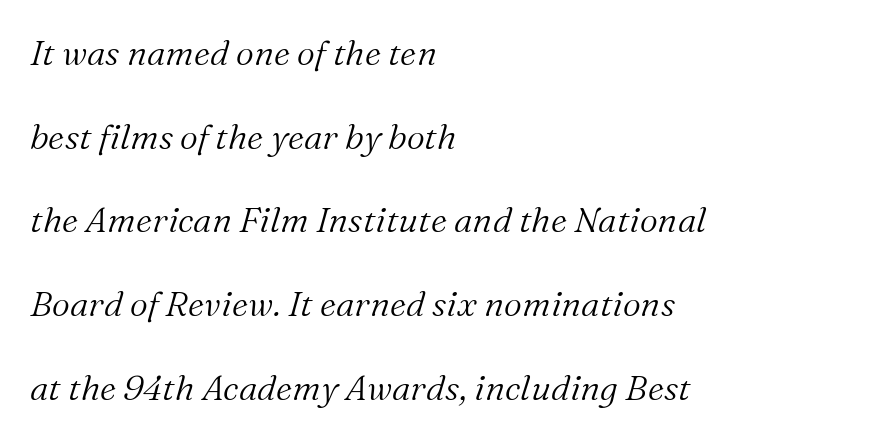
Q: Is the text bold? A: No.
Q: Is the text italic (slanted)? A: Yes, it leans right by about 16 degrees.
Q: Is the typeface a serif or a sans-serif typeface? A: Serif.
Q: Is the text underlined? A: No.
Q: How is the paragraph aligned? A: Left-aligned.
Q: Is the spacing between letters normal or unusually wide? A: Normal.
Q: Is the spacing between lines tight, normal or loose? A: Loose.
Q: Width (condensed, normal, or wide)? A: Normal.
Q: Stroke contrast? A: Medium.
Q: x-height? A: Medium.
Q: Monospaced? A: No.
